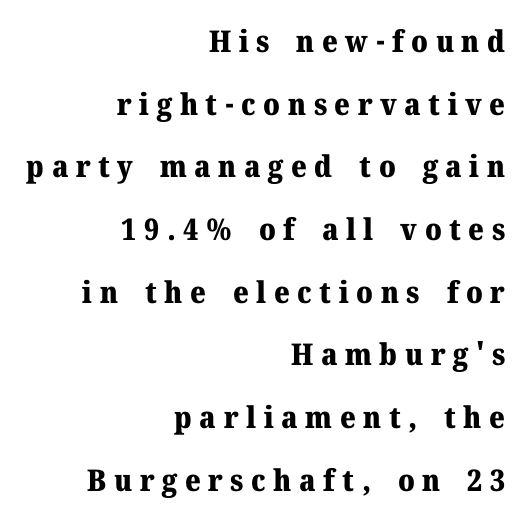
The image shows 30 px heavy serif type, upright; set right-aligned, loose line spacing (2.09x), unusually wide letter spacing (+0.25 em), not underlined; medium stroke contrast and a medium x-height.
